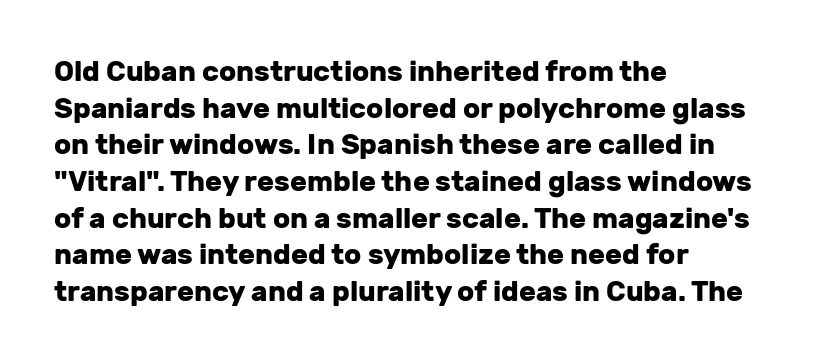
Q: Is the text bold? A: Yes.
Q: Is the text italic (slanted)? A: No, it is upright.
Q: Is the typeface a serif or a sans-serif typeface? A: Sans-serif.
Q: Is the text underlined? A: No.
Q: How is the paragraph aligned? A: Left-aligned.
Q: Is the spacing between letters normal or unusually wide? A: Normal.
Q: Is the spacing between lines tight, normal or loose? A: Normal.
Q: Width (condensed, normal, or wide)? A: Normal.
Q: Stroke contrast? A: Low.
Q: x-height? A: Medium.
Q: Monospaced? A: No.
